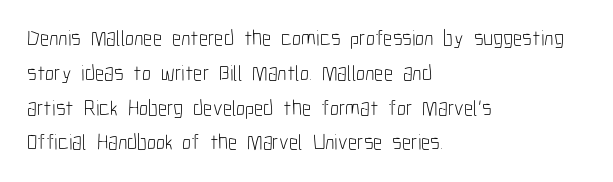
Q: Is the text bold? A: No.
Q: Is the text italic (slanted)? A: No, it is upright.
Q: Is the text underlined? A: No.
Q: How is the paragraph aligned? A: Left-aligned.
Q: Is the spacing between letters normal or unusually wide? A: Normal.
Q: Is the spacing between lines tight, normal or loose? A: Normal.
